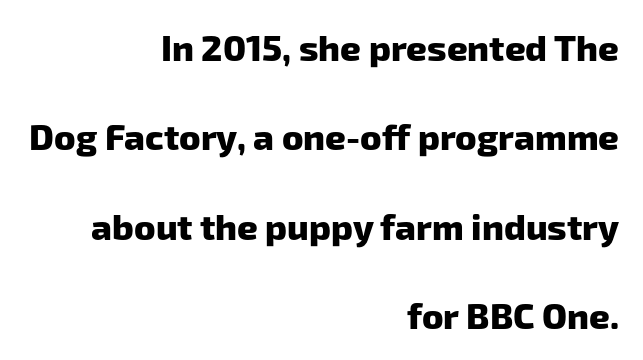
{"serif": "no", "bold": "yes", "weight": "heavy", "width": "normal", "stroke_contrast": "low", "x_height": "medium", "monospaced": "no", "underline": "no", "align": "right", "line_spacing": "loose", "line_spacing_ratio": 2.48, "letter_spacing": "normal", "letter_spacing_em": 0.0, "glyph_px": 36}
